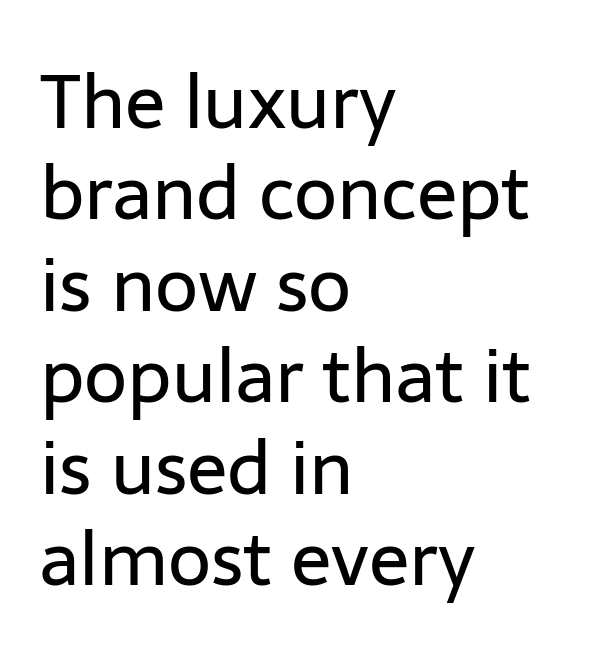
The image shows 75 px regular-weight sans-serif type, upright; set left-aligned, line spacing 1.22x, normal letter spacing, not underlined; low stroke contrast and a medium x-height.
